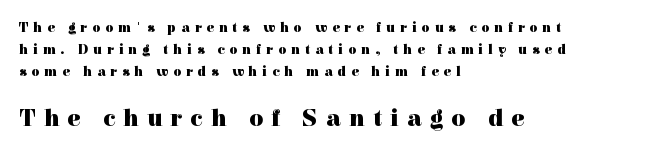
Summary of vertical rhythm: regular, with standard interline spacing. Does the weight exceed regular? Yes, all the way to bold. Unmarked baselines from the first word to the last. Is the block centered? No — it sits flush against the left margin. A student would notice the bottom passage is typeset larger than what precedes it. Vertical strokes here are truly vertical.
